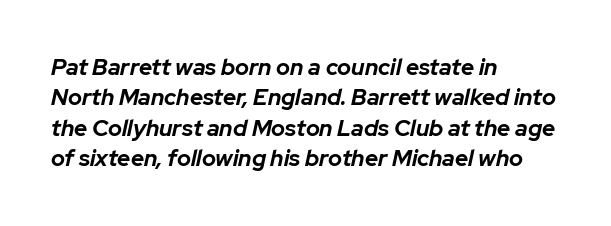
{"italic": "yes", "lean": "right", "slant_degrees": 12, "bold": "yes", "underline": "no", "align": "left", "line_spacing": "normal", "line_spacing_ratio": 1.32, "letter_spacing": "normal", "letter_spacing_em": 0.0, "glyph_px": 23}
